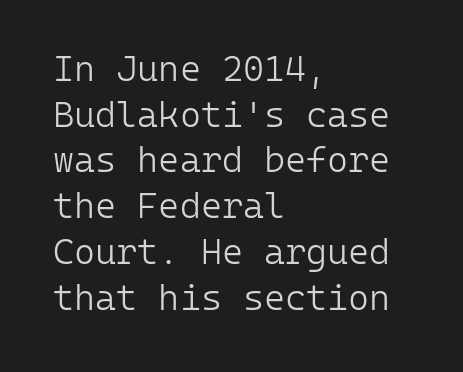
{"serif": "no", "italic": "no", "bold": "no", "weight": "light", "width": "normal", "stroke_contrast": "low", "x_height": "medium", "monospaced": "yes", "underline": "no", "align": "left", "line_spacing": "normal", "line_spacing_ratio": 1.27, "letter_spacing": "normal", "letter_spacing_em": 0.0, "glyph_px": 36}
